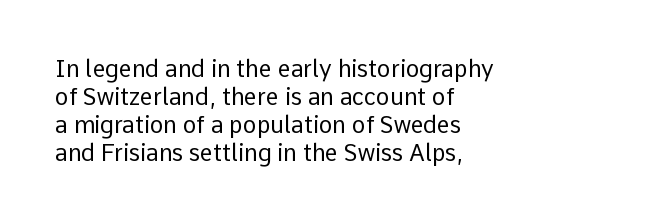
Q: Is the text bold? A: No.
Q: Is the text italic (slanted)? A: No, it is upright.
Q: Is the text underlined? A: No.
Q: How is the paragraph aligned? A: Left-aligned.
Q: Is the spacing between letters normal or unusually wide? A: Normal.
